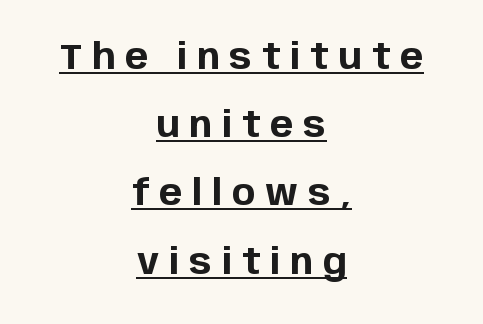
The horizontal fit of the characters is loose and conspicuously gappy. Is this a fixed-width face? No — the glyphs have proportional, varying widths. The font is running at its bold setting. The passage shown stacks its lines with a broad gap. The lettering stays uniformly vertical, giving the passage a roman look.
